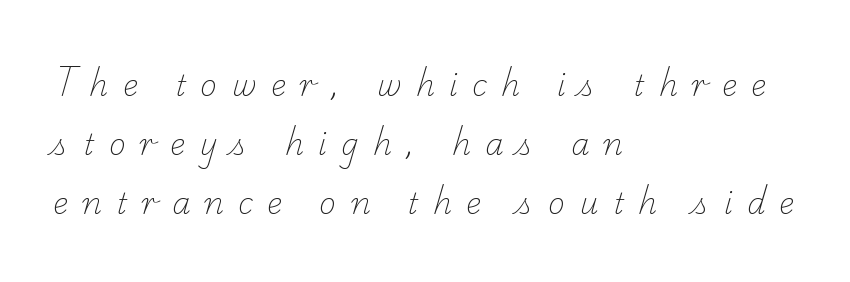
Serif or sans? Serif — the stroke terminals have little feet. This is not heavy type; no bold has been used. Every row of glyphs begins at an identical x-position on the left. Is this a fixed-width face? No — the glyphs have proportional, varying widths.
